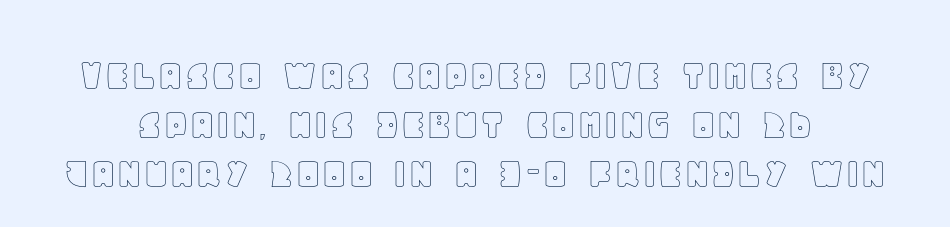
Q: Is the text italic (slanted)? A: No, it is upright.
Q: Is the text underlined? A: No.
Q: Is the spacing between letters normal or unusually wide? A: Normal.
Q: Is the spacing between lines tight, normal or loose? A: Tight.
Q: Width (condensed, normal, or wide)? A: Normal.
Q: x-height? A: Large.
Q: Monospaced? A: No.
